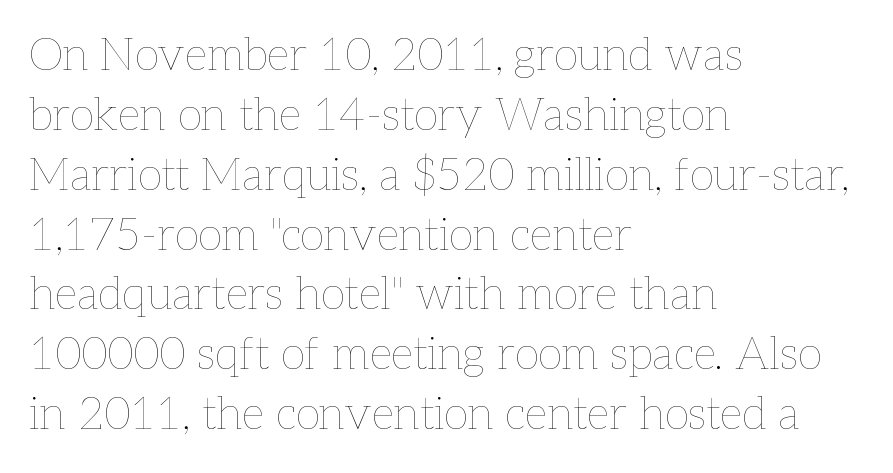
The paragraph shown leans on its left margin. Style check: upright. A typesetter would call this leading conventional body-copy spacing. The passage shown is typed in a proportional face where columns would drift. The string is rendered with underlining switched off. What stands out about the letter spacing? Nothing — it is the standard amount.
